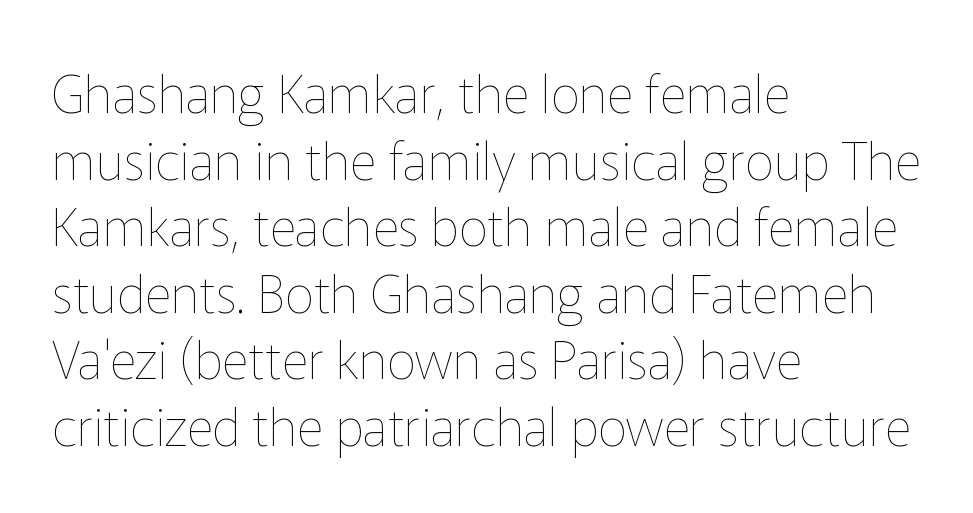
{"italic": "no", "bold": "no", "weight": "thin", "width": "normal", "stroke_contrast": "low", "x_height": "medium", "monospaced": "no", "underline": "no", "align": "left", "line_spacing": "normal", "line_spacing_ratio": 1.28, "letter_spacing": "normal", "letter_spacing_em": 0.0, "glyph_px": 52}
